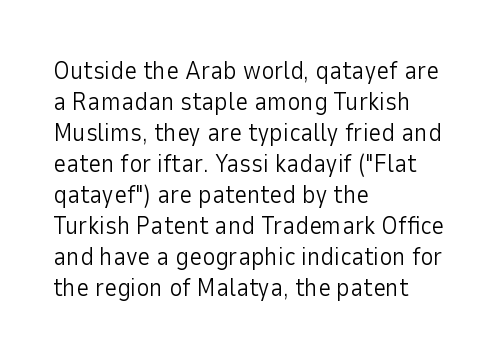
Q: Is the text bold? A: No.
Q: Is the text italic (slanted)? A: No, it is upright.
Q: Is the text underlined? A: No.
Q: How is the paragraph aligned? A: Left-aligned.
Q: Is the spacing between letters normal or unusually wide? A: Normal.
